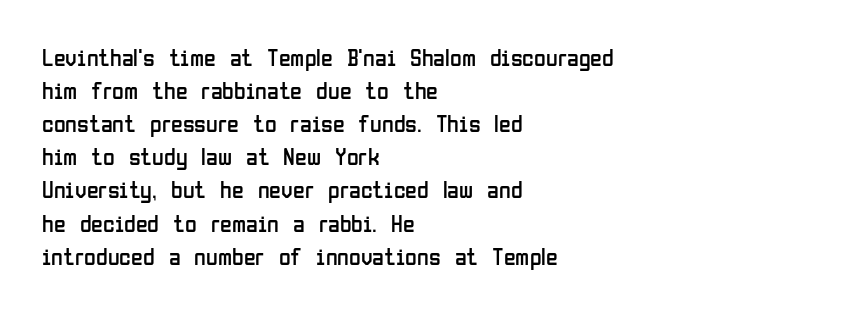
Q: Is the text bold? A: No.
Q: Is the text italic (slanted)? A: No, it is upright.
Q: Is the text underlined? A: No.
Q: How is the paragraph aligned? A: Left-aligned.
Q: Is the spacing between letters normal or unusually wide? A: Normal.
Q: Is the spacing between lines tight, normal or loose? A: Normal.
